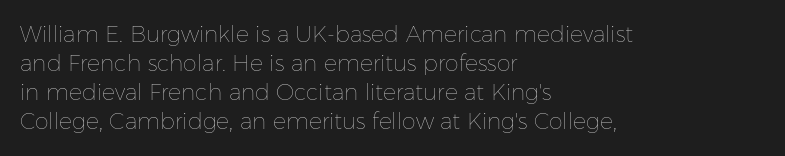
Q: Is the text bold? A: No.
Q: Is the text italic (slanted)? A: No, it is upright.
Q: Is the text underlined? A: No.
Q: How is the paragraph aligned? A: Left-aligned.
Q: Is the spacing between letters normal or unusually wide? A: Normal.
Q: Is the spacing between lines tight, normal or loose? A: Normal.
